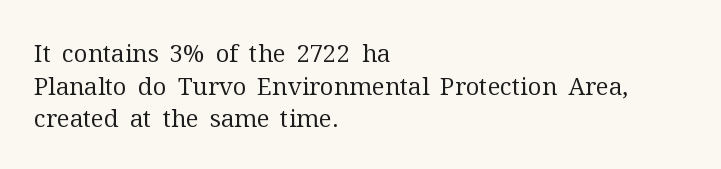
Q: Is the text bold? A: No.
Q: Is the text italic (slanted)? A: No, it is upright.
Q: Is the text underlined? A: No.
Q: How is the paragraph aligned? A: Left-aligned.
Q: Is the spacing between letters normal or unusually wide? A: Normal.
Q: Is the spacing between lines tight, normal or loose? A: Normal.
